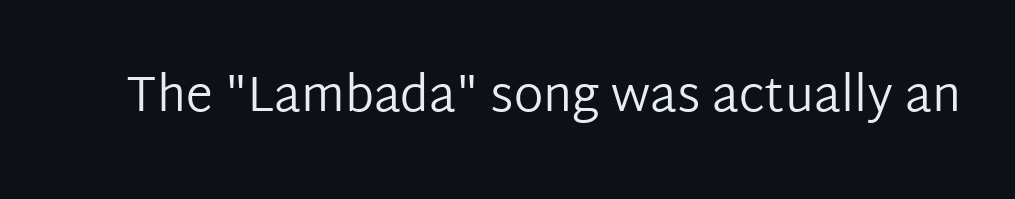
{"serif": "no", "italic": "no", "bold": "no", "weight": "regular", "width": "normal", "stroke_contrast": "low", "x_height": "medium", "monospaced": "no", "underline": "no", "letter_spacing": "normal", "letter_spacing_em": 0.0, "glyph_px": 49}
